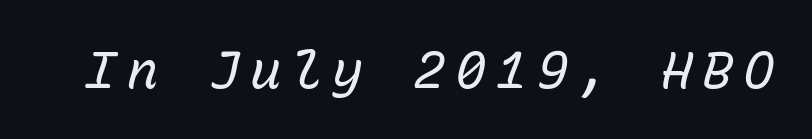
The image shows 52 px regular-weight type, italic (leaning right), monospaced; set not underlined; low stroke contrast and a medium x-height.
